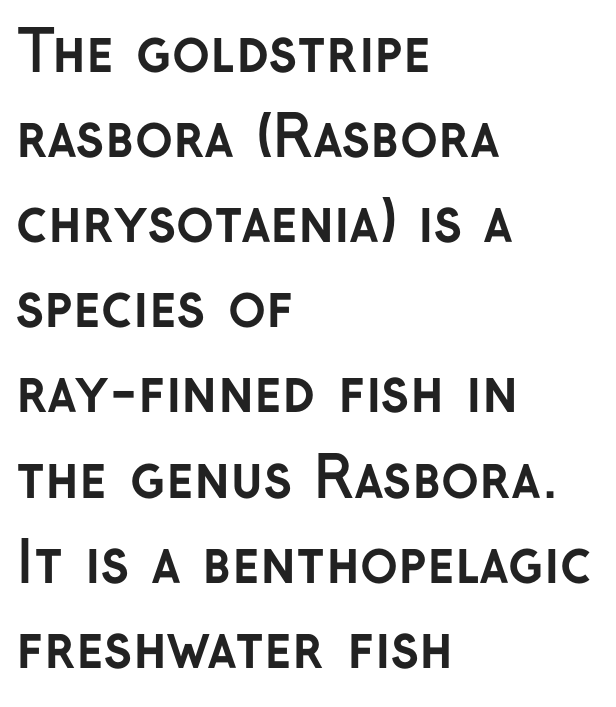
{"serif": "no", "italic": "no", "bold": "yes", "weight": "semibold", "width": "normal", "stroke_contrast": "low", "x_height": "medium", "monospaced": "no", "underline": "no", "align": "left", "line_spacing": "normal", "line_spacing_ratio": 1.52, "letter_spacing": "normal", "letter_spacing_em": 0.0, "glyph_px": 56}
